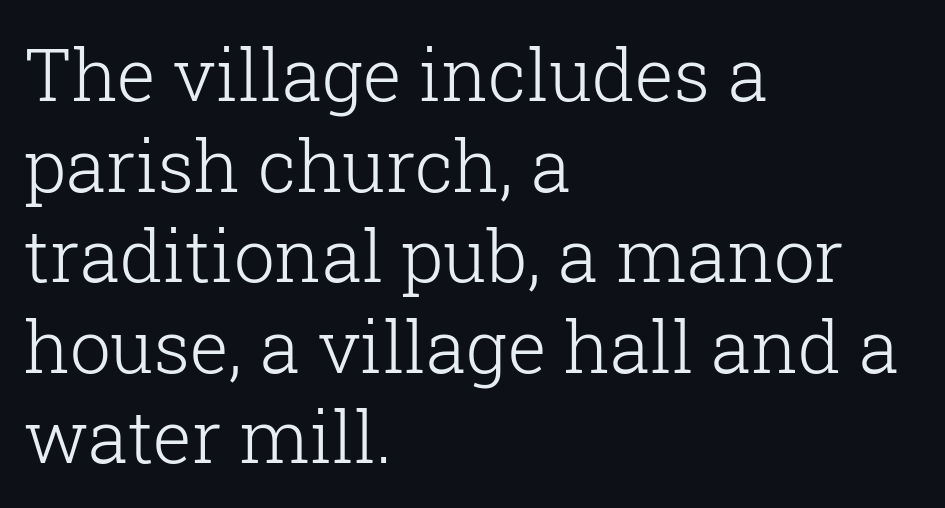
Q: Is the text bold? A: No.
Q: Is the text italic (slanted)? A: No, it is upright.
Q: Is the typeface a serif or a sans-serif typeface? A: Serif.
Q: Is the text underlined? A: No.
Q: How is the paragraph aligned? A: Left-aligned.
Q: Is the spacing between letters normal or unusually wide? A: Normal.
Q: Width (condensed, normal, or wide)? A: Normal.
Q: Stroke contrast? A: Low.
Q: x-height? A: Medium.
Q: Monospaced? A: No.
